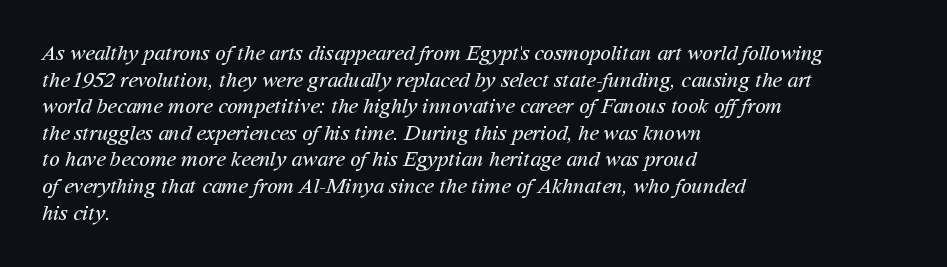
Is the stroke heavy? The answer is a plain regular-or-lighter. Any mark beneath the type? The region is blank. The face used here is rendered with its standard letterfit. Leftover space on each line is placed entirely after the last word.
